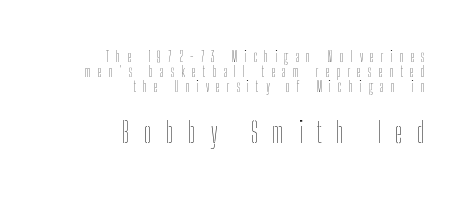
Q: Is the text bold? A: No.
Q: Is the text italic (slanted)? A: No, it is upright.
Q: Is the text underlined? A: No.
Q: How is the paragraph aligned? A: Right-aligned.
Q: Is the spacing between letters normal or unusually wide? A: Unusually wide.
Q: Is the spacing between lines tight, normal or loose? A: Tight.
Q: Which block of text is set in a larger size, the first (top) or the second (bottom)? A: The second (bottom) one.
Q: Width (condensed, normal, or wide)? A: Condensed.
Q: Stroke contrast? A: Low.
Q: x-height? A: Medium.
Q: Monospaced? A: No.
